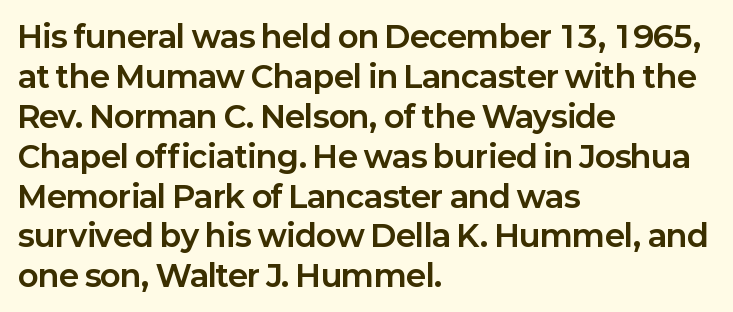
Is there much room between lines? A standard amount, neither cramped nor airy. Tall strokes in this sample are plumb rather than angled. Here the glyphs are tracked normally, forming tight word shapes. Plenty of ink on the page — the face is bold.
